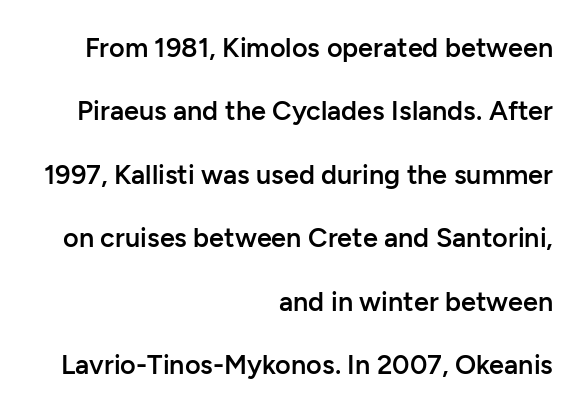
Do the letters lean? They stand straight. One glance says open: line gaps are wider than usual. Students, this is semibold: more ink than regular, less than bold. No extra tracking has been applied to these lines. If you drew a ruler down the right edge, every line would touch it. Underlining? Definitely not there.
